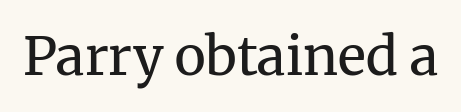
{"serif": "yes", "italic": "no", "bold": "no", "weight": "regular", "width": "normal", "stroke_contrast": "medium", "x_height": "medium", "monospaced": "no", "underline": "no", "letter_spacing": "normal", "letter_spacing_em": 0.0, "glyph_px": 53}
